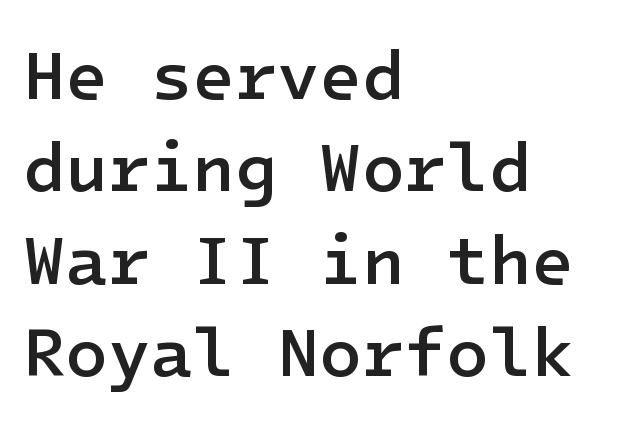
{"serif": "no", "italic": "no", "bold": "semi", "weight": "semibold", "width": "normal", "stroke_contrast": "low", "x_height": "medium", "underline": "no", "align": "left", "line_spacing": "normal", "line_spacing_ratio": 1.34, "letter_spacing": "normal", "letter_spacing_em": 0.0, "glyph_px": 69}
